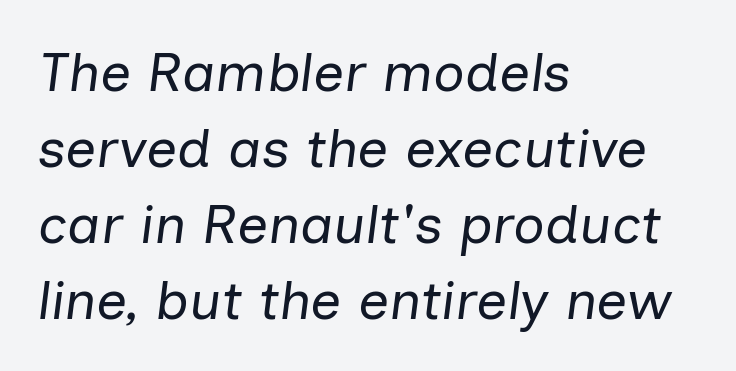
Descender tails drop into unmarked territory. Think of a printed novel: that variable character pitch is what you see here. Students, observe: this is what conventionally led text looks like. The strokes are not fattened; the text isn't bold. The line texture is even and compact thanks to regular tracking. Style check: oblique.
